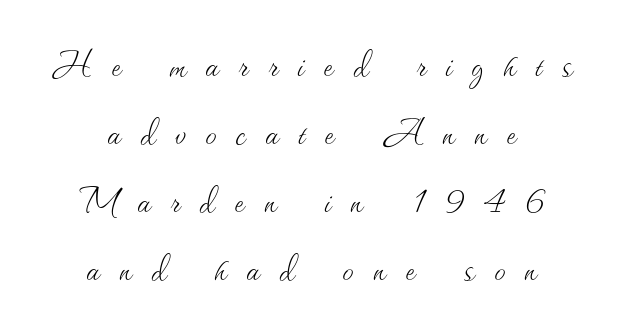
Letter spacing: wide. The line-height multiplier appears to be the usual default. In CSS terms this would be text-align: center. The typeface has the unassuming heft of standard copy or less. A typesetter would call this proportional, since set widths differ per character.
